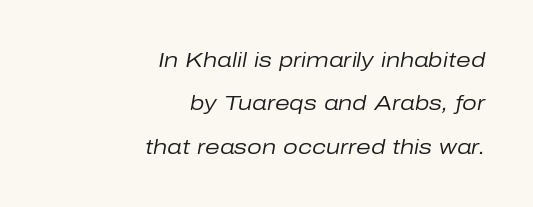
{"italic": "yes", "lean": "right", "slant_degrees": 10, "bold": "no", "underline": "no", "align": "right", "line_spacing": "loose", "line_spacing_ratio": 2.07, "letter_spacing": "normal", "letter_spacing_em": 0.0, "glyph_px": 21}
